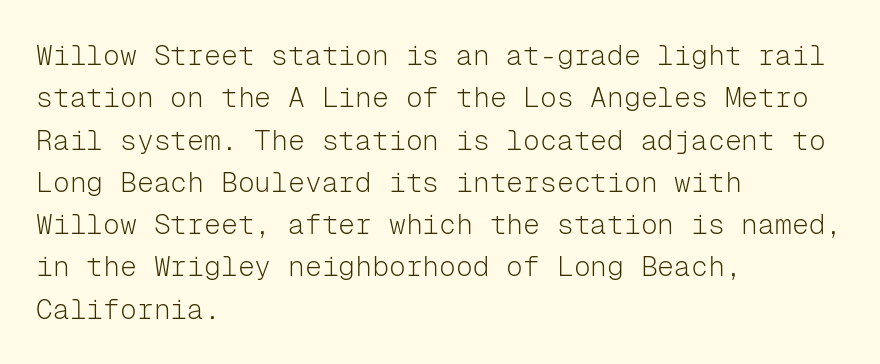
Every stem runs plumb, perpendicular to the baseline. Look at the bottom of the vertical strokes: they stop flat, with no serifs. The rendering uses typewriter-style spacing with identical character cells. Descenders hang freely into open space. Caption: face not bold, strokes unweighted. Is there much room between lines? A standard amount, neither cramped nor airy.
